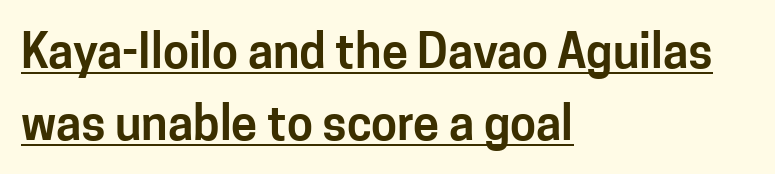
The block of text has a typical density, with ordinary space between rows. Observe the ordinary spacing: letters are neighbours, not strangers. Caption: lettering with a line underneath. Ordinary non-slanted type is in use. The text was rendered using a sans face with plain stroke endings.
